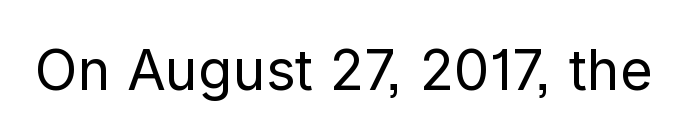
The image shows 56 px regular-weight sans-serif type, upright; set normal letter spacing, not underlined; low stroke contrast and a medium x-height.
